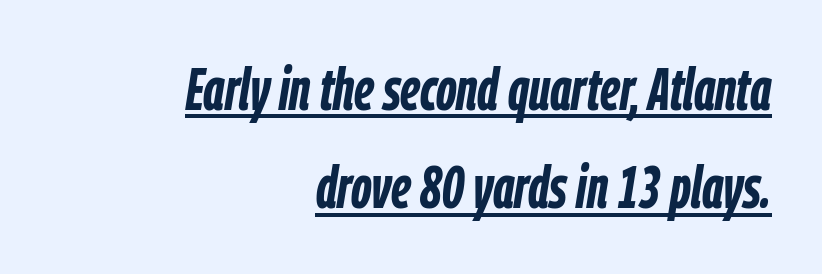
Q: Is the text bold? A: Yes.
Q: Is the text italic (slanted)? A: Yes, it leans right by about 9 degrees.
Q: Is the text underlined? A: Yes.
Q: How is the paragraph aligned? A: Right-aligned.
Q: Is the spacing between letters normal or unusually wide? A: Normal.
Q: Is the spacing between lines tight, normal or loose? A: Normal.
Q: Width (condensed, normal, or wide)? A: Condensed.
Q: Stroke contrast? A: Low.
Q: x-height? A: Medium.
Q: Monospaced? A: No.
